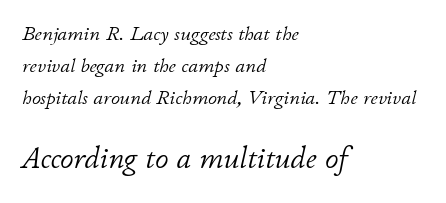
The image shows 30 px light type, italic (leaning right); set left-aligned, normal line spacing (1.6x), normal letter spacing, not underlined; the second (bottom) block is 1.5x larger; low stroke contrast and a small x-height.
